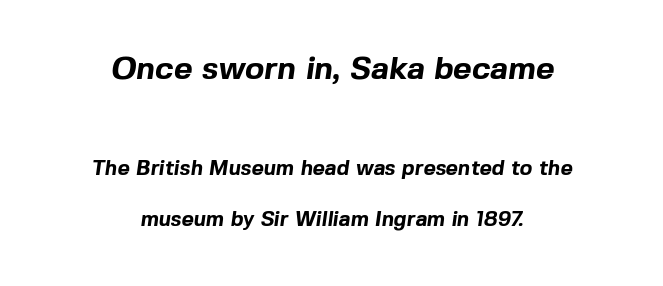
The strip under each line holds only bare page. Notice how the passage keeps no hard edge, just a central spine. You get the large type first, then a drop to smaller type. These words are printed bold, with thick strokes throughout. Letter spacing: default.
